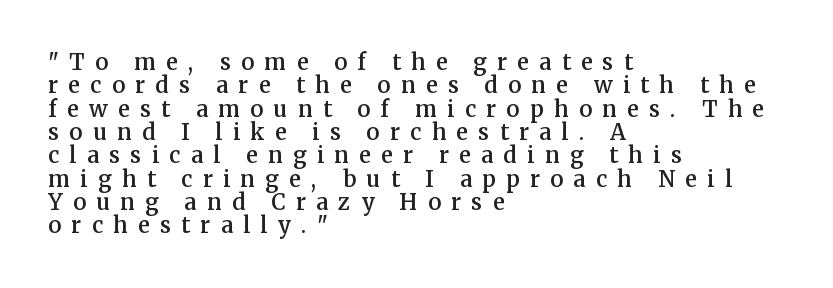
Q: Is the text bold? A: Semi-bold.
Q: Is the text italic (slanted)? A: No, it is upright.
Q: Is the text underlined? A: No.
Q: How is the paragraph aligned? A: Left-aligned.
Q: Is the spacing between letters normal or unusually wide? A: Unusually wide.
Q: Is the spacing between lines tight, normal or loose? A: Tight.
